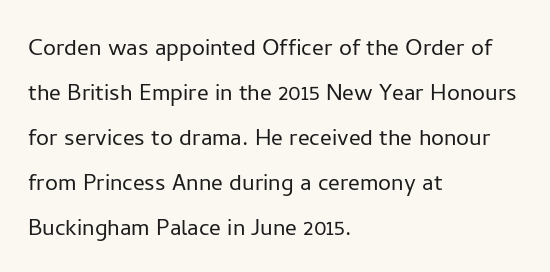
Stroke thickness stays within the range of a standard reading face or lighter. Clear beneath every line of the passage. A normal amount of white space separates one row of letters from the next. Horizontally, the lines are justified to the leading edge only.
